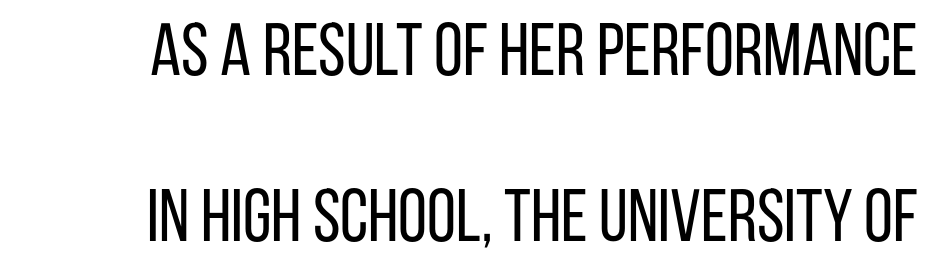
The image shows 74 px regular-weight, condensed sans-serif type, upright; set loose line spacing (2.25x), normal letter spacing, not underlined; low stroke contrast and a large x-height.
